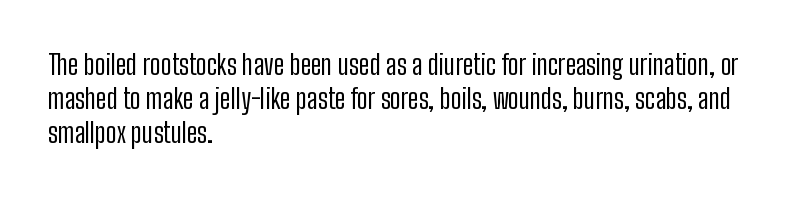
{"italic": "no", "bold": "no", "underline": "no", "align": "left", "line_spacing": "normal", "line_spacing_ratio": 1.26, "letter_spacing": "normal", "letter_spacing_em": 0.0, "glyph_px": 27}
